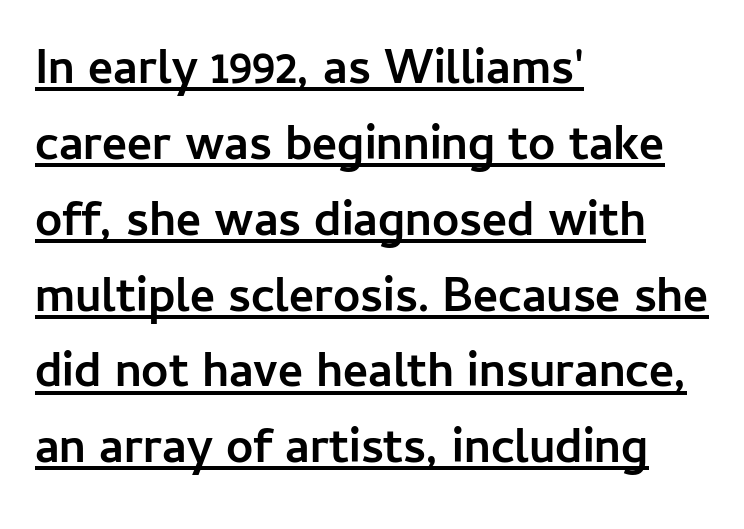
{"serif": "no", "italic": "no", "bold": "yes", "weight": "semibold", "width": "normal", "stroke_contrast": "low", "x_height": "medium", "monospaced": "no", "underline": "yes", "align": "left", "line_spacing": "normal", "line_spacing_ratio": 1.58, "letter_spacing": "normal", "letter_spacing_em": 0.0, "glyph_px": 48}
